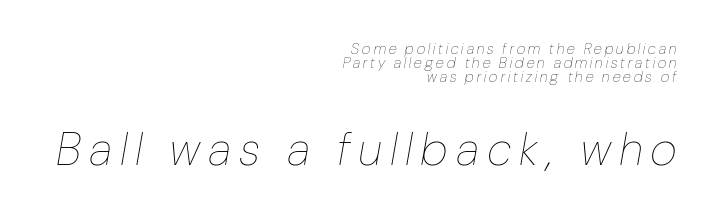
{"italic": "yes", "lean": "right", "slant_degrees": 10, "bold": "no", "weight": "thin", "width": "condensed", "stroke_contrast": "low", "x_height": "medium", "monospaced": "no", "underline": "no", "align": "right", "line_spacing": "tight", "line_spacing_ratio": 0.95, "letter_spacing": "wide", "letter_spacing_em": 0.21, "larger_block": "second", "size_ratio": 3.07, "glyph_px": 46}
